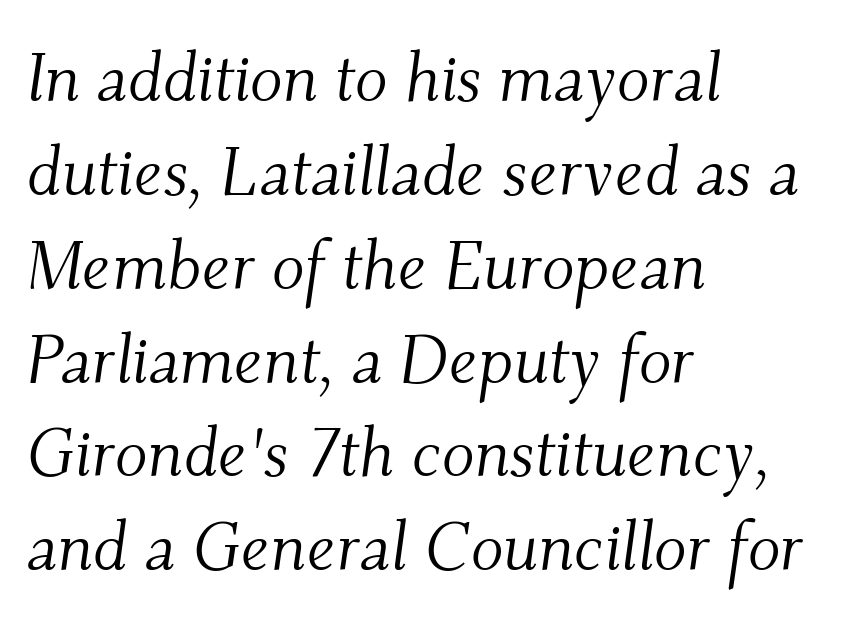
The image shows 68 px light serif type, italic (leaning right); set left-aligned, normal line spacing (1.38x), normal letter spacing, not underlined; medium stroke contrast and a small x-height.
